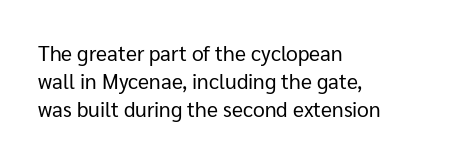
{"italic": "no", "bold": "no", "underline": "no", "align": "left", "line_spacing": "normal", "line_spacing_ratio": 1.33, "letter_spacing": "normal", "letter_spacing_em": 0.0, "glyph_px": 21}
